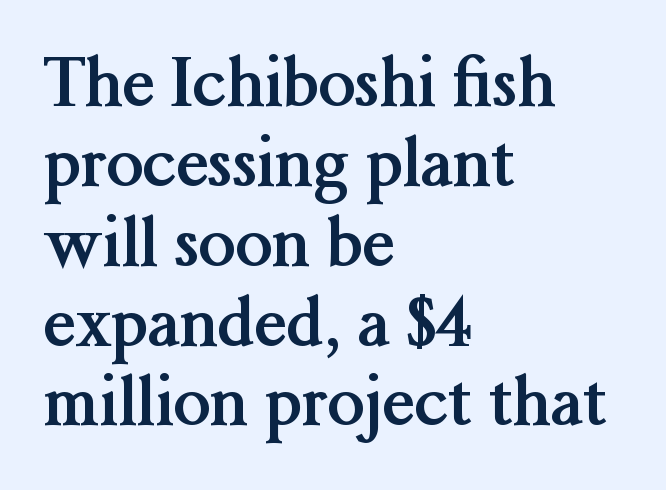
{"serif": "yes", "italic": "no", "bold": "yes", "weight": "semibold", "width": "normal", "stroke_contrast": "medium", "x_height": "medium", "monospaced": "no", "underline": "no", "align": "left", "line_spacing_ratio": 1.21, "letter_spacing": "normal", "letter_spacing_em": 0.0, "glyph_px": 66}
